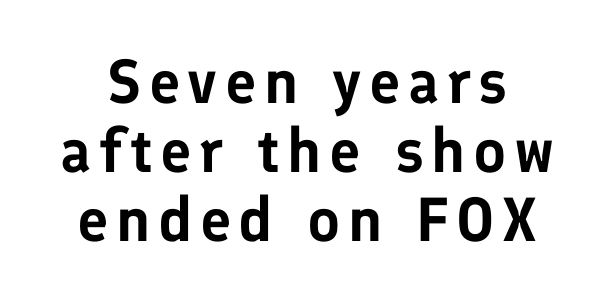
Q: Is the text italic (slanted)? A: No, it is upright.
Q: Is the typeface a serif or a sans-serif typeface? A: Sans-serif.
Q: Is the text underlined? A: No.
Q: Is the spacing between lines tight, normal or loose? A: Tight.
Q: Width (condensed, normal, or wide)? A: Normal.
Q: Stroke contrast? A: Low.
Q: x-height? A: Medium.
Q: Monospaced? A: No.
